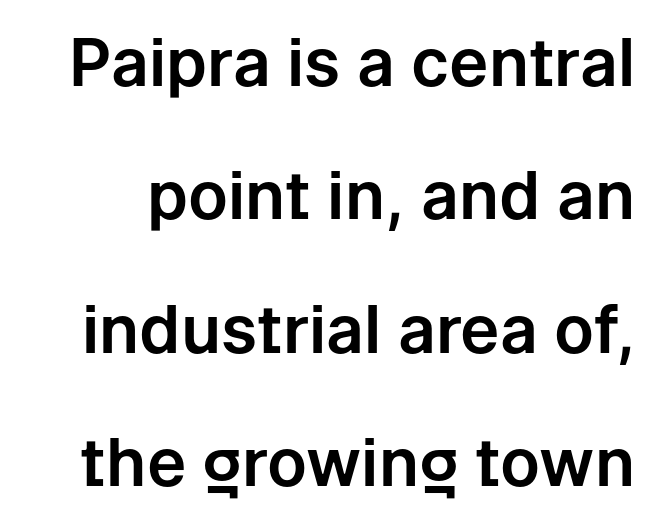
Q: Is the text italic (slanted)? A: No, it is upright.
Q: Is the typeface a serif or a sans-serif typeface? A: Sans-serif.
Q: Is the text underlined? A: No.
Q: Is the spacing between letters normal or unusually wide? A: Normal.
Q: Is the spacing between lines tight, normal or loose? A: Loose.
Q: Width (condensed, normal, or wide)? A: Normal.
Q: Stroke contrast? A: Low.
Q: x-height? A: Medium.
Q: Monospaced? A: No.
